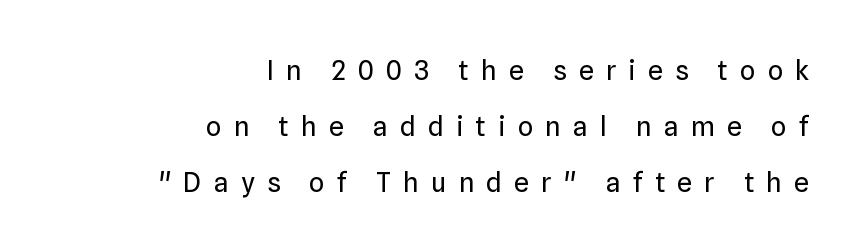
The image shows 27 px text type, upright; set right-aligned, loose line spacing (2.07x), unusually wide letter spacing (+0.45 em), not underlined.
